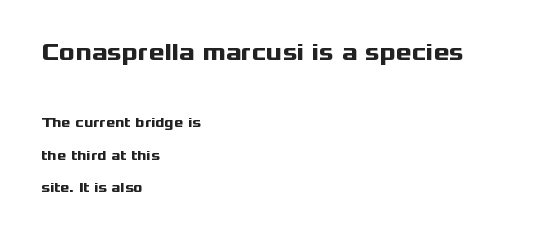
{"italic": "no", "bold": "yes", "underline": "no", "align": "left", "line_spacing": "loose", "line_spacing_ratio": 2.3, "letter_spacing": "normal", "letter_spacing_em": 0.0, "larger_block": "first", "size_ratio": 1.71, "glyph_px": 24}
